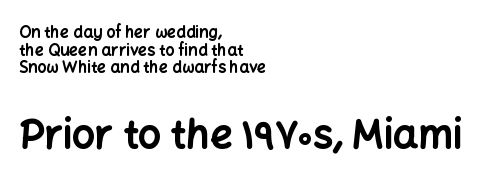
The more generous point size was reserved for the lower chunk. Honestly, the rows look squashed on top of each other. The characters display no serif detailing; their extremities are plain. Layout note: lines flush left. In terms of posture, this sample is upright. The face used here is proportionally spaced, like ordinary book or web type.
